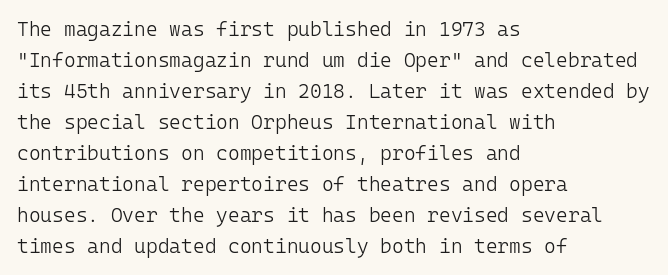
Q: Is the text bold? A: No.
Q: Is the text italic (slanted)? A: No, it is upright.
Q: Is the text underlined? A: No.
Q: How is the paragraph aligned? A: Left-aligned.
Q: Is the spacing between letters normal or unusually wide? A: Normal.
Q: Is the spacing between lines tight, normal or loose? A: Normal.
